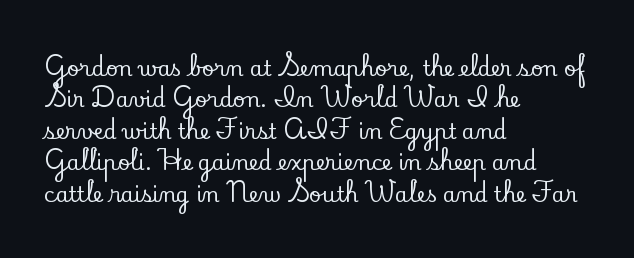
{"italic": "no", "underline": "no", "align": "left", "line_spacing": "normal", "line_spacing_ratio": 1.5, "letter_spacing": "normal", "letter_spacing_em": 0.0, "glyph_px": 21}
